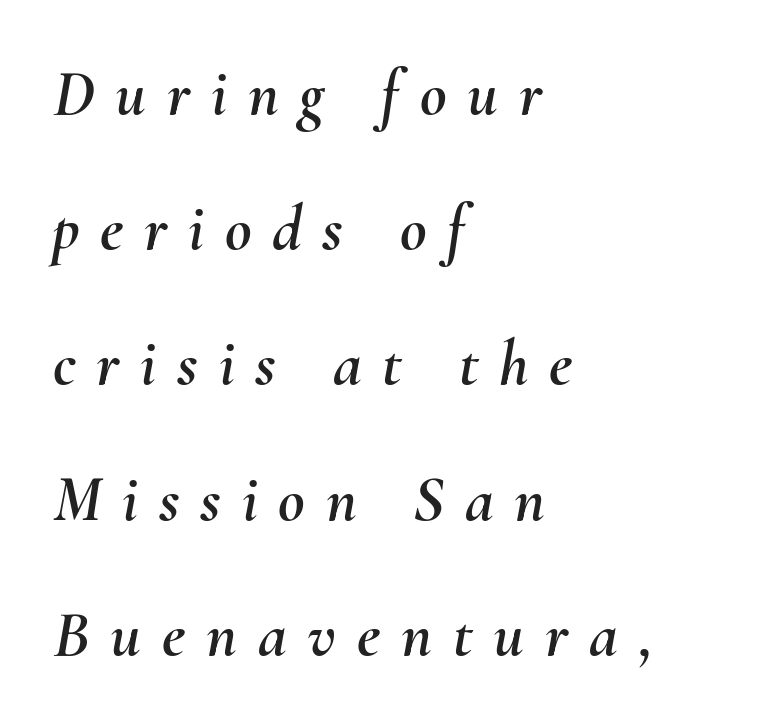
The image shows 65 px text type, italic (leaning right); set left-aligned, loose line spacing (2.08x), unusually wide letter spacing (+0.32 em), not underlined; medium stroke contrast and a small x-height.
